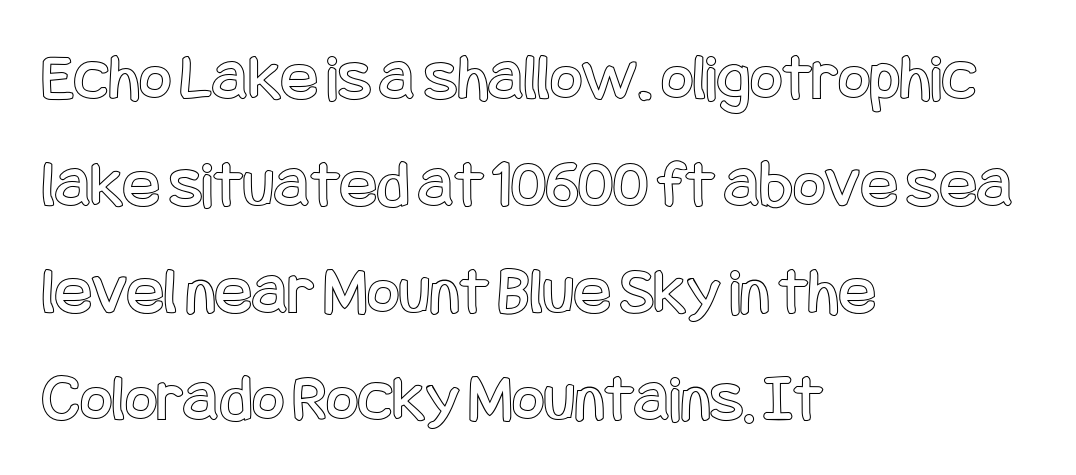
{"italic": "no", "width": "condensed", "x_height": "large", "underline": "no", "align": "left", "line_spacing": "normal", "line_spacing_ratio": 1.55, "letter_spacing": "normal", "letter_spacing_em": 0.0, "glyph_px": 69}
